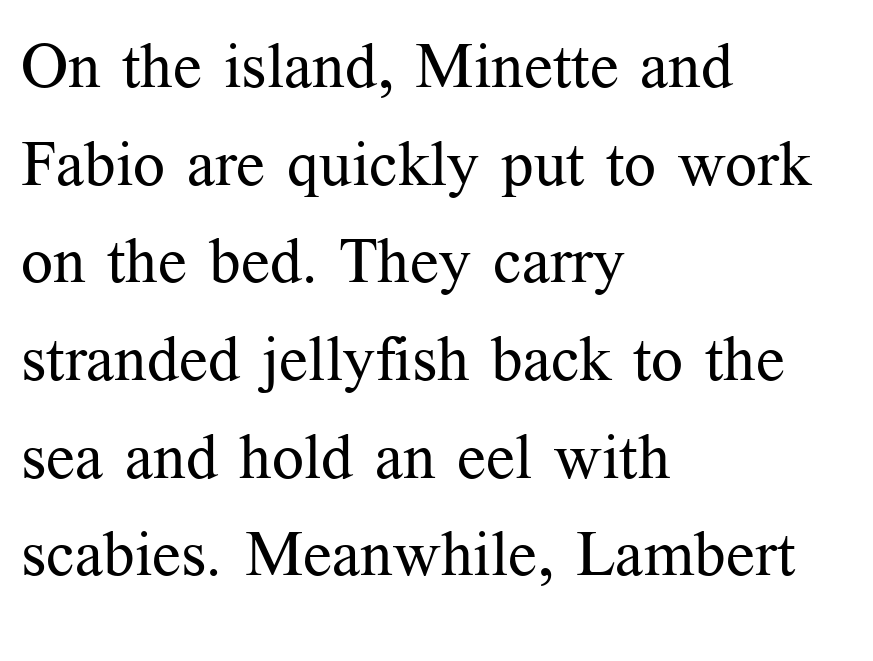
Q: Is the text bold? A: No.
Q: Is the text italic (slanted)? A: No, it is upright.
Q: Is the typeface a serif or a sans-serif typeface? A: Serif.
Q: Is the text underlined? A: No.
Q: How is the paragraph aligned? A: Left-aligned.
Q: Is the spacing between letters normal or unusually wide? A: Normal.
Q: Is the spacing between lines tight, normal or loose? A: Normal.
Q: Width (condensed, normal, or wide)? A: Normal.
Q: Stroke contrast? A: Medium.
Q: x-height? A: Medium.
Q: Monospaced? A: No.
